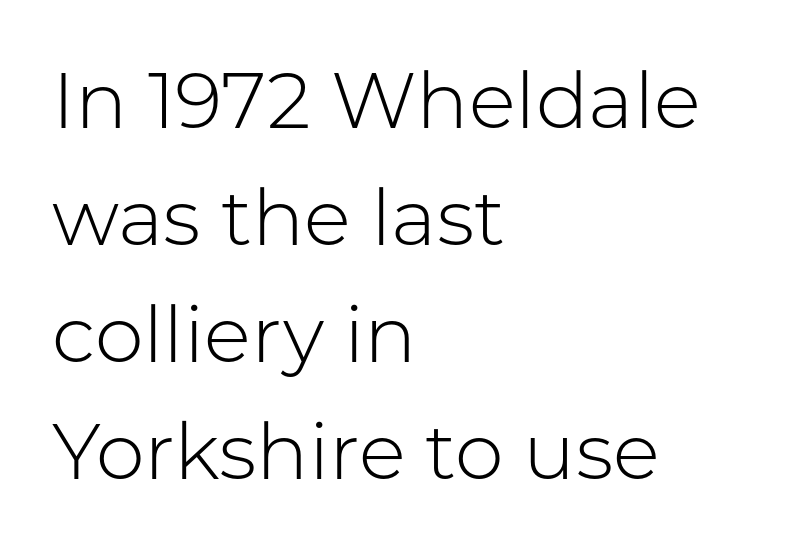
The image shows 78 px light sans-serif type, upright; set left-aligned, normal line spacing (1.5x), normal letter spacing, not underlined; low stroke contrast and a medium x-height.
